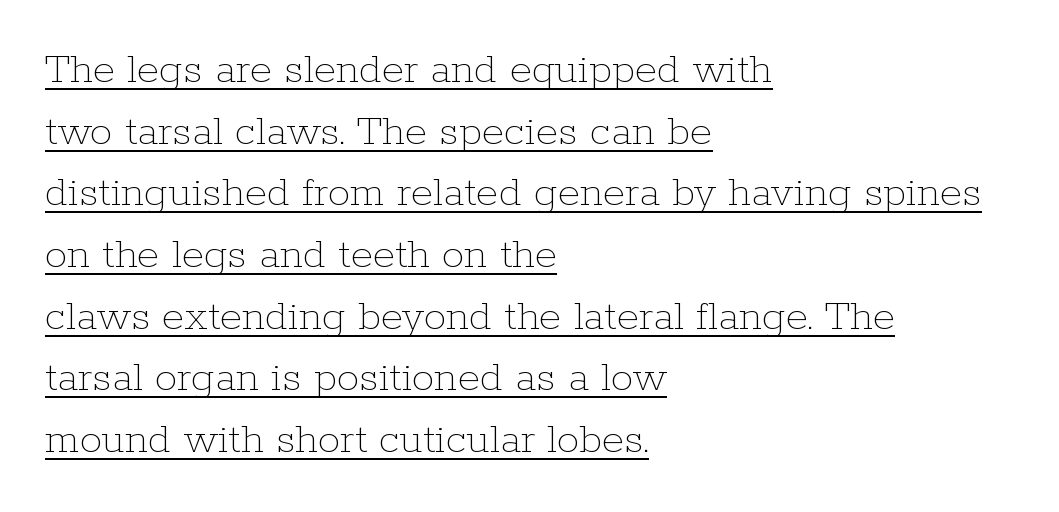
The image shows 45 px thin type, upright; set left-aligned, normal line spacing (1.37x), normal letter spacing, underlined; low stroke contrast and a medium x-height.
